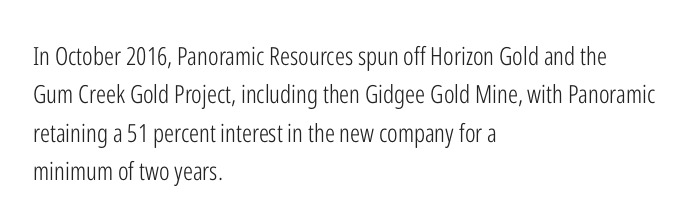
{"italic": "no", "bold": "no", "underline": "no", "align": "left", "line_spacing": "normal", "line_spacing_ratio": 1.54, "letter_spacing": "normal", "letter_spacing_em": 0.0, "glyph_px": 25}
